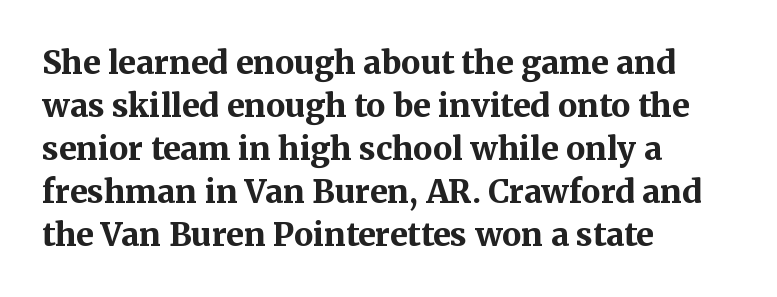
Q: Is the text bold? A: Yes.
Q: Is the text italic (slanted)? A: No, it is upright.
Q: Is the typeface a serif or a sans-serif typeface? A: Serif.
Q: Is the text underlined? A: No.
Q: How is the paragraph aligned? A: Left-aligned.
Q: Is the spacing between letters normal or unusually wide? A: Normal.
Q: Is the spacing between lines tight, normal or loose? A: Normal.
Q: Width (condensed, normal, or wide)? A: Normal.
Q: Stroke contrast? A: Medium.
Q: x-height? A: Medium.
Q: Monospaced? A: No.
